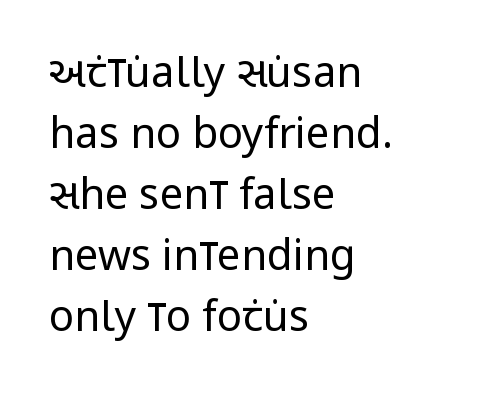
Heaviness? Minimal to ordinary, like unemphasized prose. Leading matches the norm, producing a regular column. Rendered with straight, roman letterforms. No feet cap the strokes, marking this as sans-serif type. Tracking value appears to be zero — textbook default spacing. These lines are rendered in a variable-pitch font.
